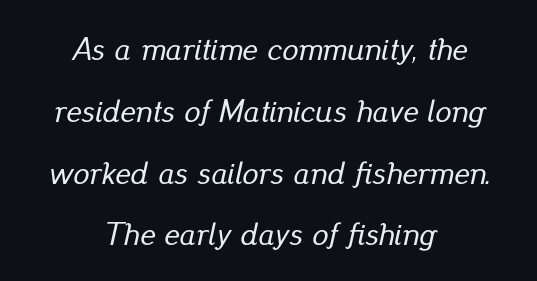
Q: Is the text italic (slanted)? A: Yes, it leans right by about 13 degrees.
Q: Is the text underlined? A: No.
Q: How is the paragraph aligned? A: Centered.
Q: Is the spacing between letters normal or unusually wide? A: Normal.
Q: Is the spacing between lines tight, normal or loose? A: Loose.
Q: Width (condensed, normal, or wide)? A: Normal.
Q: Stroke contrast? A: Low.
Q: x-height? A: Small.
Q: Monospaced? A: No.
